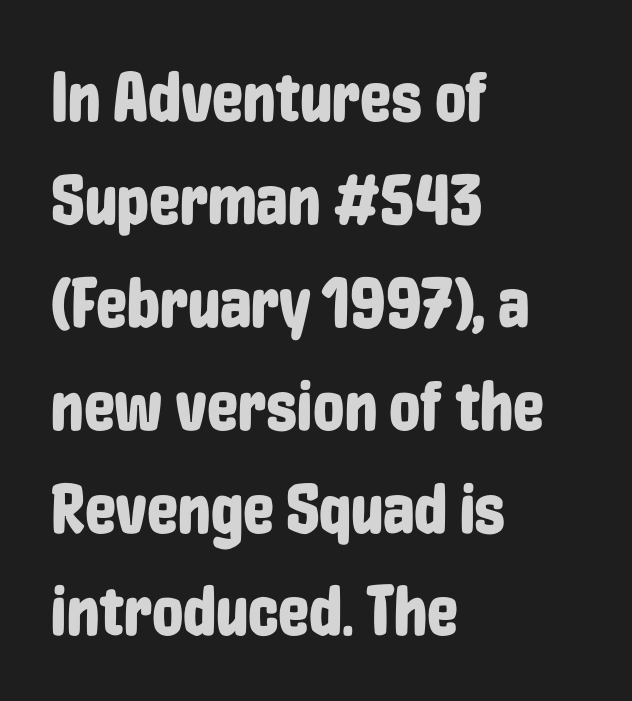
The letters stand straight up with perfectly vertical stems. Honestly, the letter spacing is just normal — you wouldn't notice it. Note the varied advance widths — an 'i' is clearly narrower than an 'm'. Rule under the text: the space is simply empty. Regular leading.
